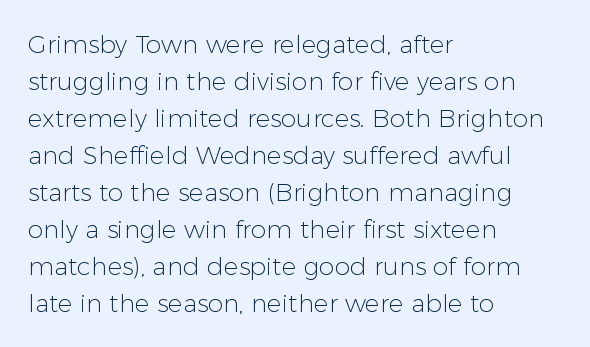
A typesetter would call this leading conventional body-copy spacing. Descender tails drop into unmarked territory. Visually the block forms a straight wall on the left and a jagged coastline on the right. Do the letters lean? They stand straight.
